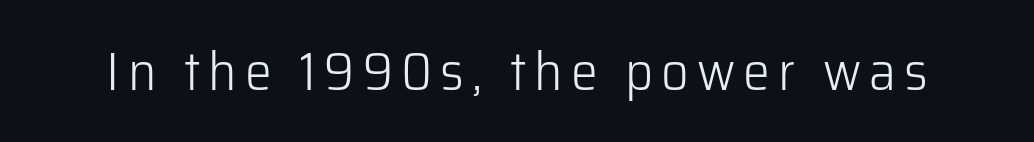
{"serif": "no", "italic": "no", "bold": "no", "weight": "light", "width": "normal", "stroke_contrast": "low", "x_height": "medium", "monospaced": "no", "underline": "no", "glyph_px": 54}
